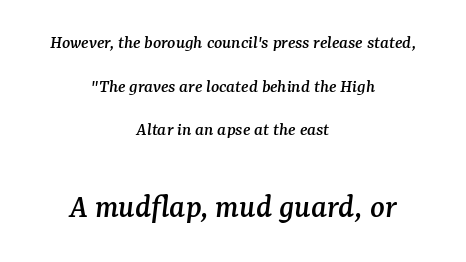
The image shows 34 px serif type, italic (leaning right); set centered, loose line spacing (2.3x), normal letter spacing, not underlined; the second (bottom) block is 1.79x larger; medium stroke contrast and a medium x-height.
